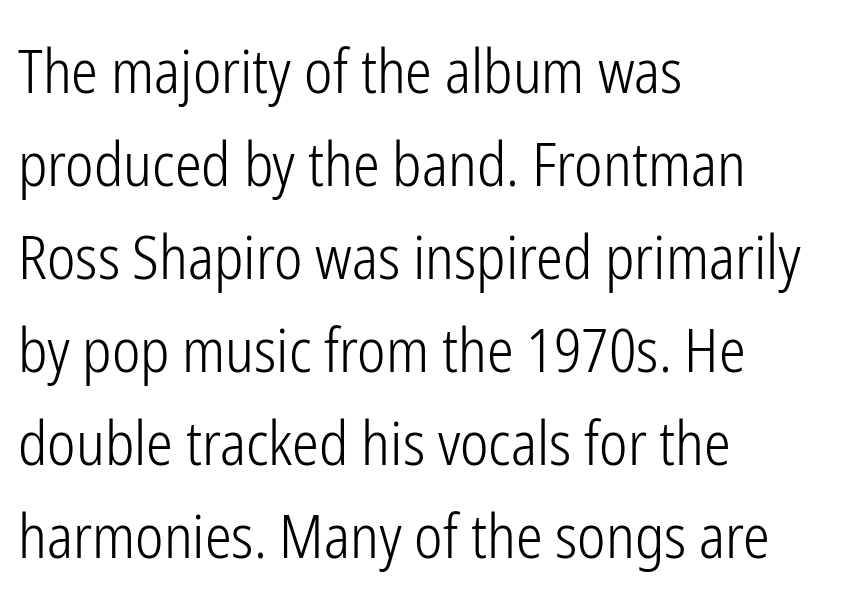
{"serif": "no", "italic": "no", "bold": "no", "weight": "light", "width": "condensed", "stroke_contrast": "low", "x_height": "medium", "monospaced": "no", "underline": "no", "align": "left", "line_spacing": "normal", "line_spacing_ratio": 1.55, "letter_spacing": "normal", "letter_spacing_em": 0.0, "glyph_px": 60}
